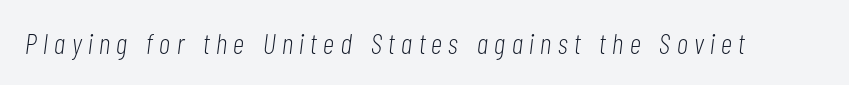
The image shows 29 px light, condensed type, italic (leaning right); set unusually wide letter spacing (+0.23 em), not underlined; low stroke contrast and a medium x-height.
